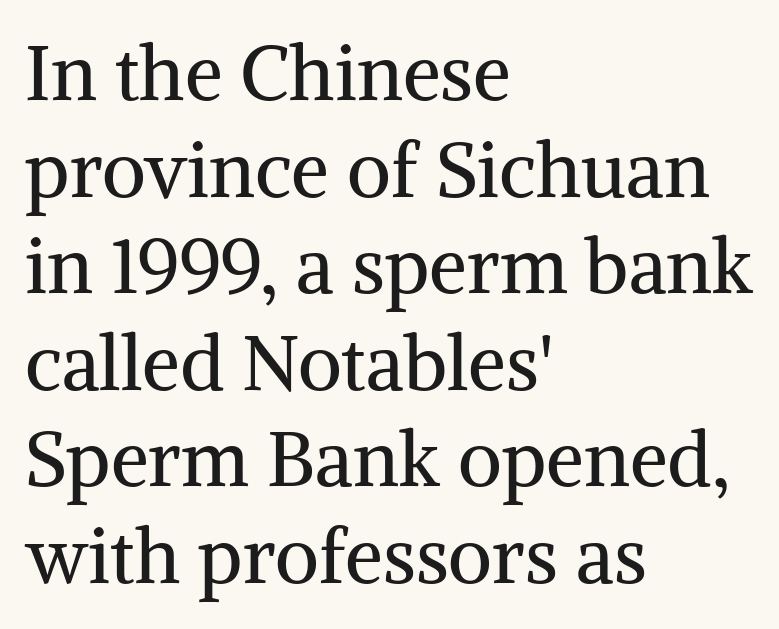
{"serif": "yes", "italic": "no", "bold": "no", "weight": "regular", "width": "normal", "stroke_contrast": "medium", "x_height": "medium", "monospaced": "no", "underline": "no", "align": "left", "line_spacing": "normal", "line_spacing_ratio": 1.27, "letter_spacing": "normal", "letter_spacing_em": 0.0, "glyph_px": 76}
